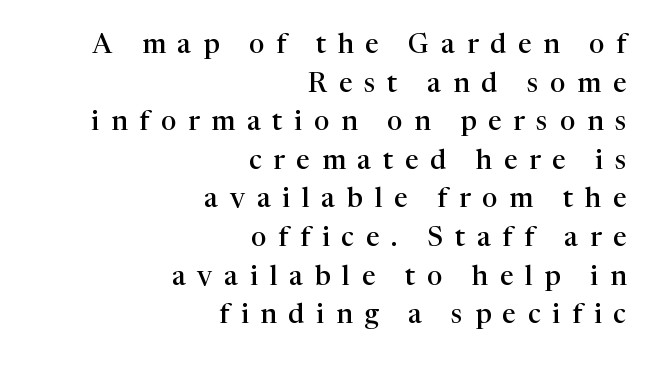
The image shows 27 px text type, upright; set right-aligned, normal line spacing (1.43x), unusually wide letter spacing (+0.44 em), not underlined.
